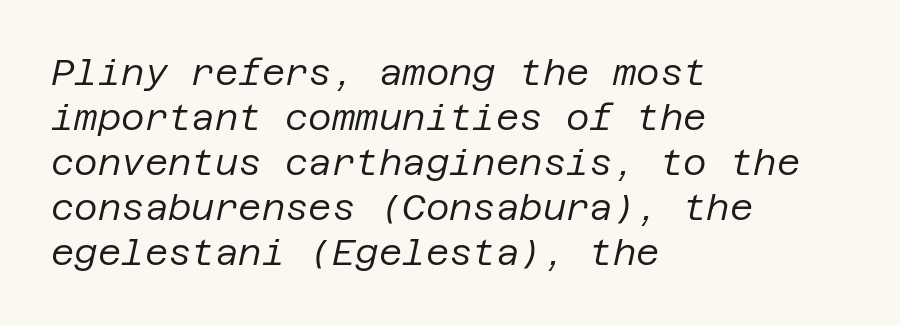
{"italic": "yes", "lean": "right", "slant_degrees": 12, "bold": "no", "weight": "regular", "width": "normal", "stroke_contrast": "low", "x_height": "large", "underline": "no", "align": "left", "line_spacing": "normal", "line_spacing_ratio": 1.25, "letter_spacing": "normal", "letter_spacing_em": 0.0, "glyph_px": 36}
